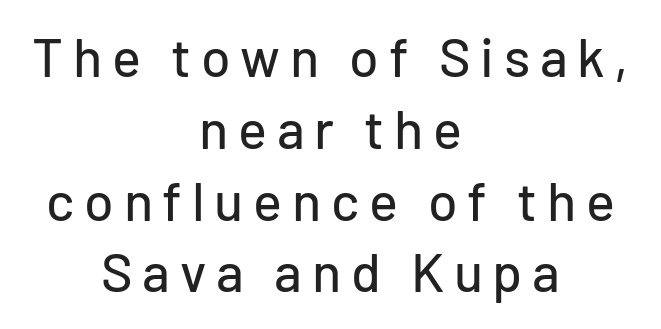
{"serif": "no", "italic": "no", "width": "normal", "stroke_contrast": "low", "x_height": "medium", "monospaced": "no", "underline": "no", "align": "center", "line_spacing": "normal", "line_spacing_ratio": 1.33, "glyph_px": 54}
